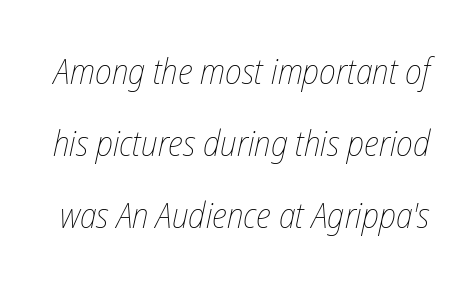
Q: Is the text bold? A: No.
Q: Is the text italic (slanted)? A: Yes, it leans right by about 12 degrees.
Q: Is the text underlined? A: No.
Q: Is the spacing between letters normal or unusually wide? A: Normal.
Q: Is the spacing between lines tight, normal or loose? A: Loose.
Q: Width (condensed, normal, or wide)? A: Condensed.
Q: Stroke contrast? A: Low.
Q: x-height? A: Medium.
Q: Monospaced? A: No.
